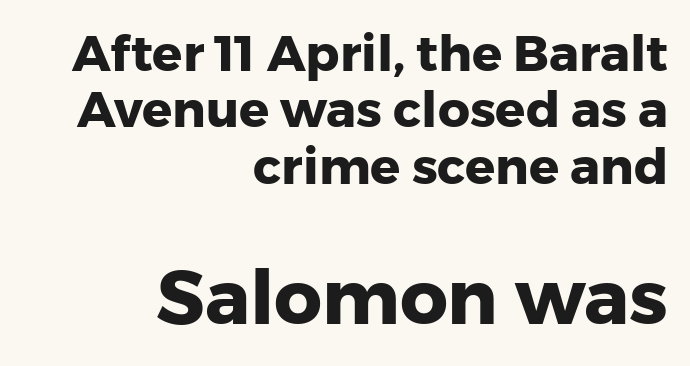
The emphasis by scale lands on block number two, below. Note the varied advance widths — an 'i' is clearly narrower than an 'm'. Is the letter spacing exaggerated? No — it looks like the ordinary default. Stroke thickness is high; the sample reads as a true bold. Posture: straight, roman, zero tilt.
